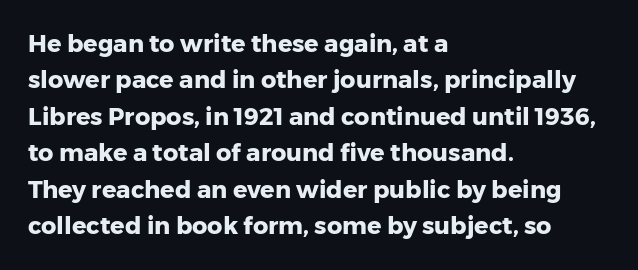
The image shows 24 px bold type, upright; set left-aligned, normal line spacing (1.52x), normal letter spacing, not underlined.
